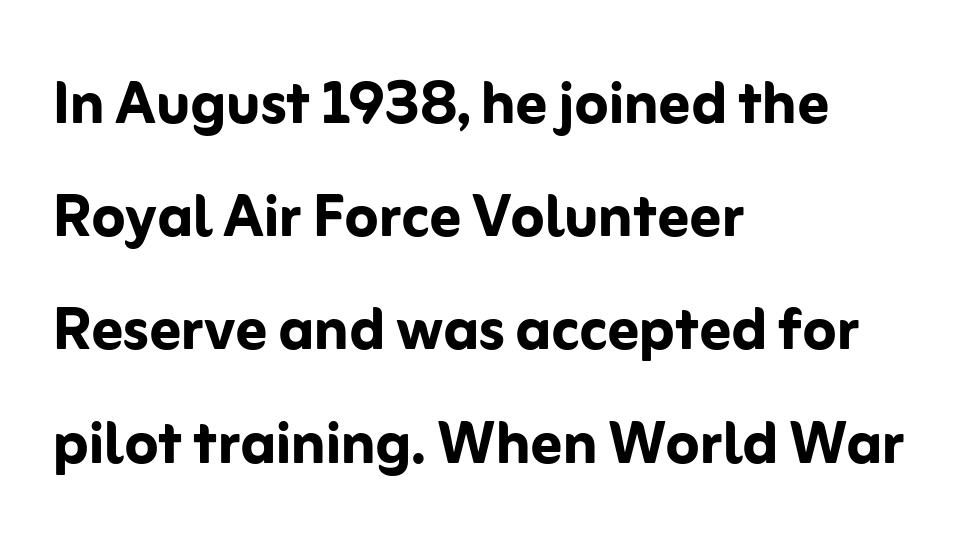
{"serif": "no", "italic": "no", "bold": "yes", "weight": "semibold", "width": "normal", "stroke_contrast": "low", "x_height": "medium", "monospaced": "no", "underline": "no", "align": "left", "line_spacing": "normal", "line_spacing_ratio": 1.47, "letter_spacing": "normal", "letter_spacing_em": 0.0, "glyph_px": 77}
